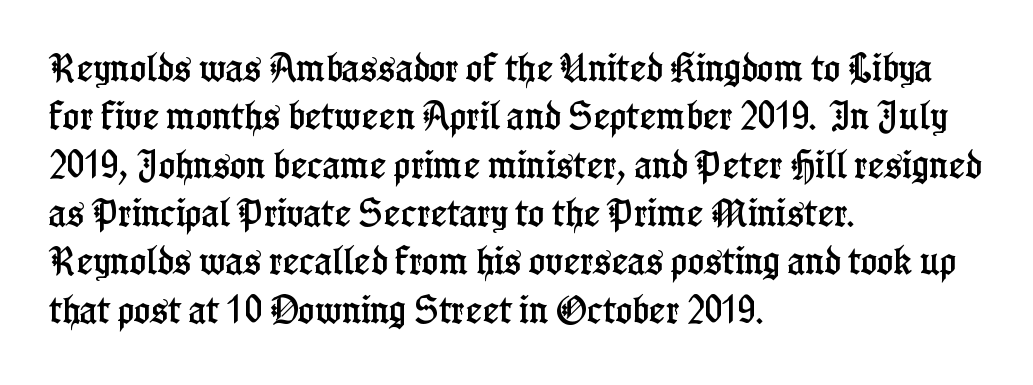
The image shows 31 px condensed serif type, upright; set left-aligned, normal line spacing (1.56x), normal letter spacing, not underlined; low stroke contrast and a medium x-height.
